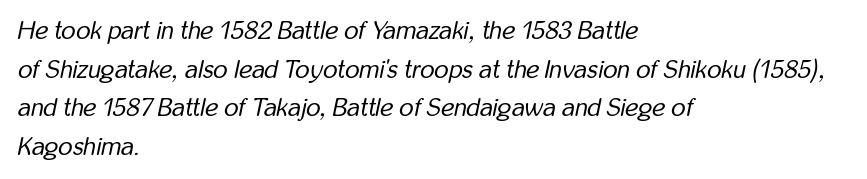
The image shows 25 px text type, italic (leaning right); set left-aligned, normal line spacing (1.55x), normal letter spacing, not underlined.
